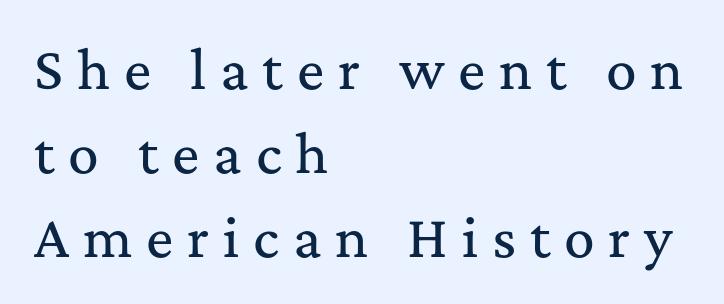
{"serif": "yes", "italic": "no", "width": "normal", "stroke_contrast": "medium", "x_height": "medium", "monospaced": "no", "underline": "no", "align": "left", "line_spacing": "normal", "line_spacing_ratio": 1.65, "letter_spacing": "wide", "letter_spacing_em": 0.27, "glyph_px": 51}
